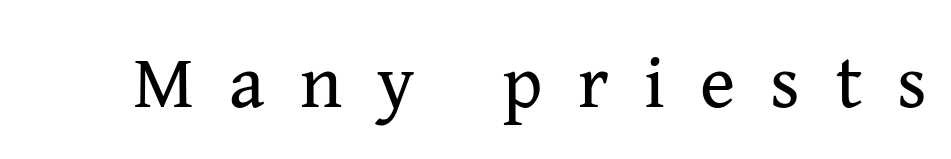
{"serif": "yes", "italic": "no", "bold": "no", "weight": "regular", "width": "normal", "stroke_contrast": "medium", "x_height": "medium", "monospaced": "no", "underline": "no", "letter_spacing": "wide", "letter_spacing_em": 0.47, "glyph_px": 75}
